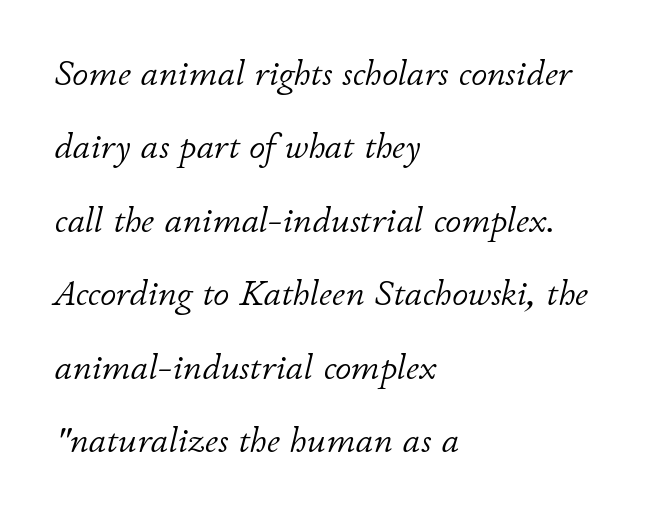
The typography opts for an oblique posture over an upright one. Words float on clear page, feet unadorned. The letterforms sit shoulder to shoulder at normal distance. This sample is left-justified, so line endings fall wherever the words run out. Here the designer chose a conventional face with non-uniform glyph widths.
